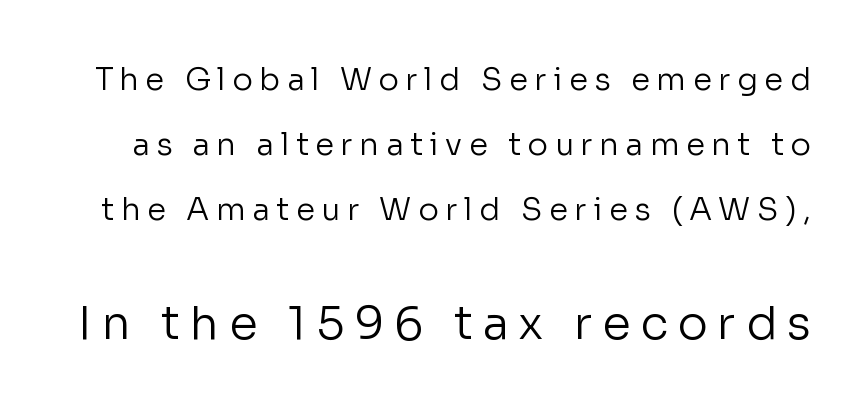
The image shows 46 px regular-weight sans-serif type, upright; set loose line spacing (2.1x), unusually wide letter spacing (+0.21 em), not underlined; the second (bottom) block is 1.48x larger; low stroke contrast and a medium x-height.
